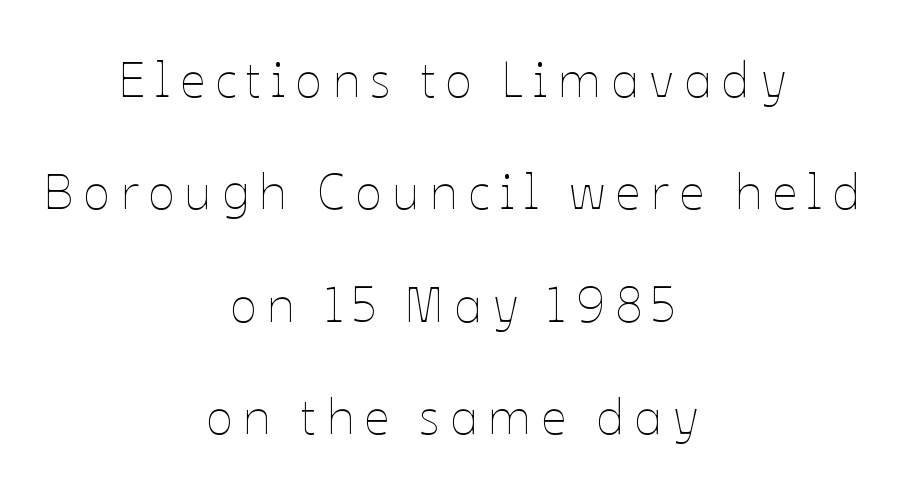
{"italic": "no", "bold": "no", "weight": "thin", "width": "normal", "stroke_contrast": "low", "x_height": "medium", "monospaced": "no", "underline": "no", "align": "center", "line_spacing": "loose", "line_spacing_ratio": 2.25, "letter_spacing": "wide", "letter_spacing_em": 0.2, "glyph_px": 50}
